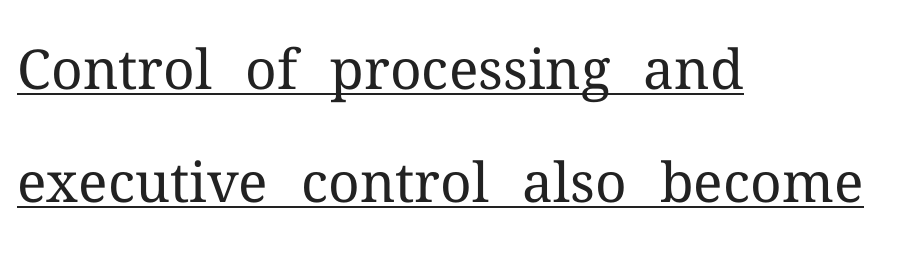
The image shows 55 px regular-weight serif type, upright; set left-aligned, loose line spacing (2.05x), normal letter spacing, underlined; medium stroke contrast and a medium x-height.
